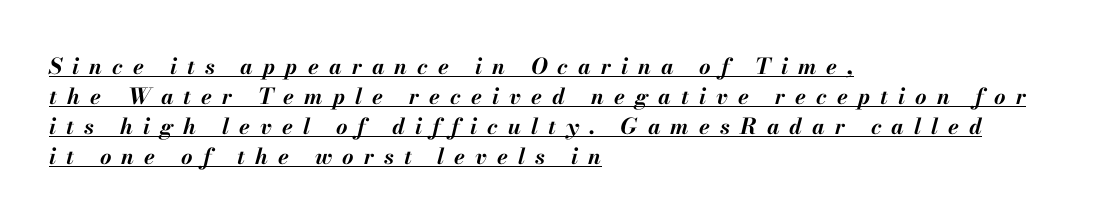
Q: Is the text bold? A: Yes.
Q: Is the text italic (slanted)? A: Yes, it leans right by about 13 degrees.
Q: Is the text underlined? A: Yes.
Q: How is the paragraph aligned? A: Left-aligned.
Q: Is the spacing between letters normal or unusually wide? A: Unusually wide.
Q: Is the spacing between lines tight, normal or loose? A: Normal.
